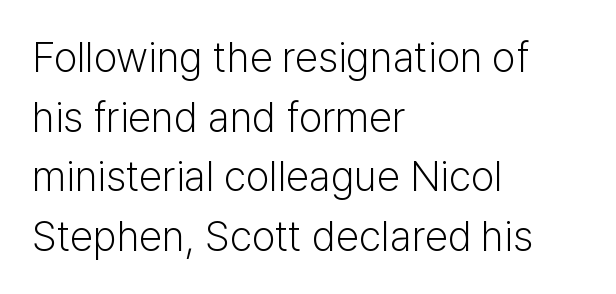
Q: Is the text bold? A: No.
Q: Is the text italic (slanted)? A: No, it is upright.
Q: Is the typeface a serif or a sans-serif typeface? A: Sans-serif.
Q: Is the text underlined? A: No.
Q: How is the paragraph aligned? A: Left-aligned.
Q: Is the spacing between letters normal or unusually wide? A: Normal.
Q: Is the spacing between lines tight, normal or loose? A: Normal.
Q: Width (condensed, normal, or wide)? A: Normal.
Q: Stroke contrast? A: Low.
Q: x-height? A: Medium.
Q: Monospaced? A: No.
